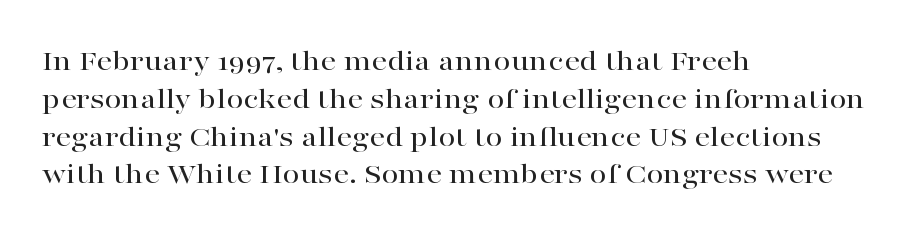
The image shows 31 px wide serif type, upright; set left-aligned, line spacing 1.22x, normal letter spacing, not underlined; high stroke contrast and a medium x-height.
